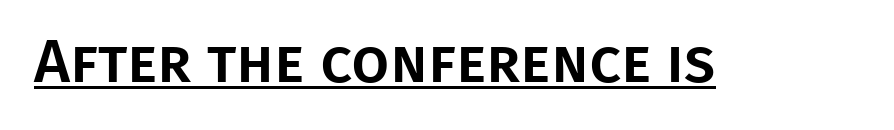
{"serif": "no", "italic": "no", "width": "normal", "stroke_contrast": "low", "x_height": "large", "monospaced": "no", "underline": "yes", "letter_spacing": "normal", "letter_spacing_em": 0.0, "glyph_px": 61}
